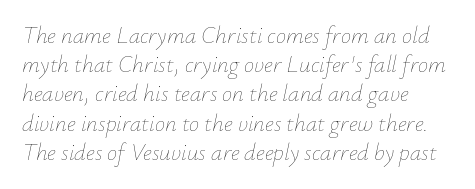
{"italic": "yes", "lean": "right", "slant_degrees": 12, "bold": "no", "underline": "no", "align": "left", "line_spacing": "normal", "line_spacing_ratio": 1.27, "letter_spacing": "normal", "letter_spacing_em": 0.0, "glyph_px": 23}
